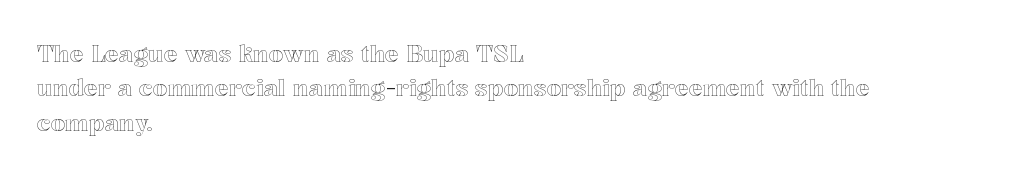
{"italic": "no", "underline": "no", "align": "left", "line_spacing": "normal", "line_spacing_ratio": 1.5, "letter_spacing": "normal", "letter_spacing_em": 0.0, "glyph_px": 23}
